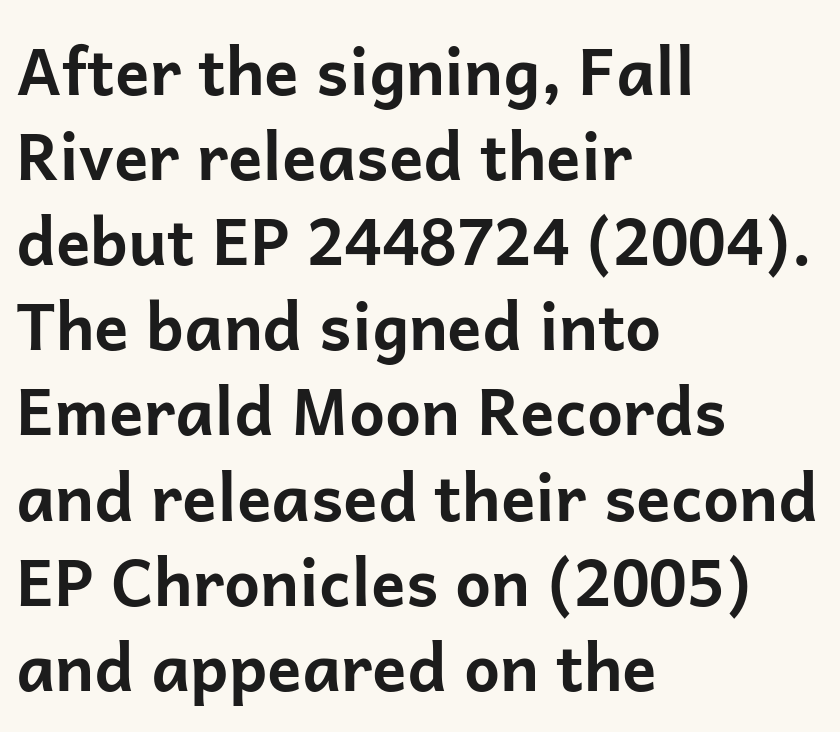
Q: Is the text bold? A: Yes.
Q: Is the text italic (slanted)? A: No, it is upright.
Q: Is the typeface a serif or a sans-serif typeface? A: Sans-serif.
Q: Is the text underlined? A: No.
Q: How is the paragraph aligned? A: Left-aligned.
Q: Is the spacing between letters normal or unusually wide? A: Normal.
Q: Is the spacing between lines tight, normal or loose? A: Normal.
Q: Width (condensed, normal, or wide)? A: Normal.
Q: Stroke contrast? A: Low.
Q: x-height? A: Medium.
Q: Monospaced? A: No.
